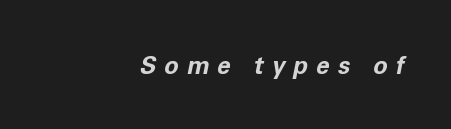
{"italic": "yes", "lean": "right", "slant_degrees": 11, "bold": "yes", "underline": "no", "align": "right", "letter_spacing": "wide", "letter_spacing_em": 0.34, "glyph_px": 24}
